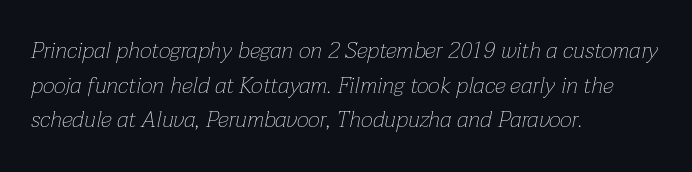
The image shows 23 px text type, italic (leaning right); set left-aligned, normal line spacing (1.51x), normal letter spacing, not underlined.
